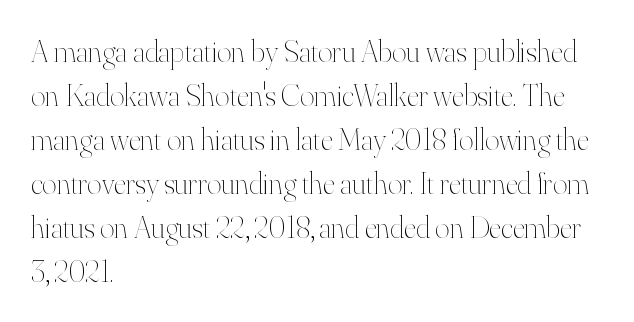
Spacing verdict: proportional, widths tailored to each character. Stroke thickness stays within the range of a standard reading face or lighter. Left-aligned paragraph, ragged on the right. How are the letters spaced? Ordinarily, with no added tracking. Leading: standard. Descenders are the only things crossing below the line.
